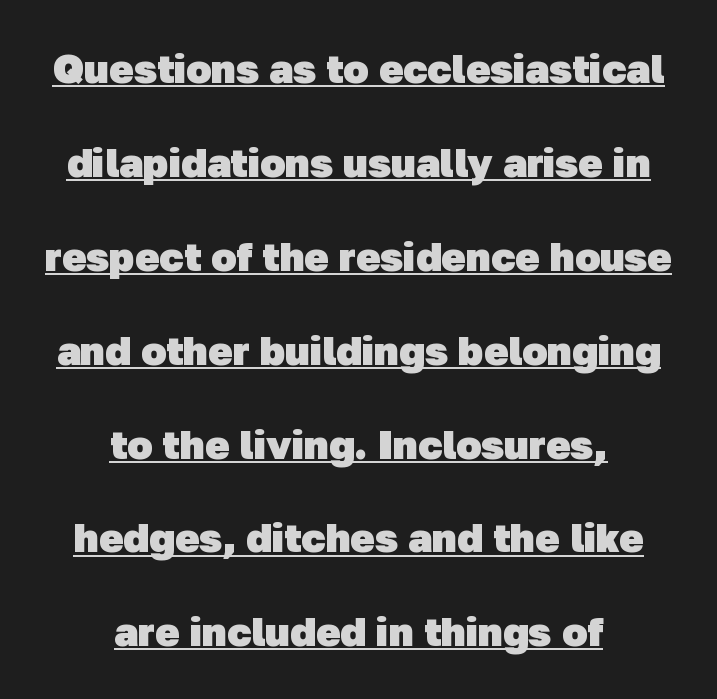
{"serif": "no", "bold": "yes", "weight": "heavy", "width": "normal", "stroke_contrast": "low", "x_height": "medium", "monospaced": "no", "underline": "yes", "align": "center", "line_spacing": "loose", "line_spacing_ratio": 2.29, "letter_spacing": "normal", "letter_spacing_em": 0.0, "glyph_px": 41}
